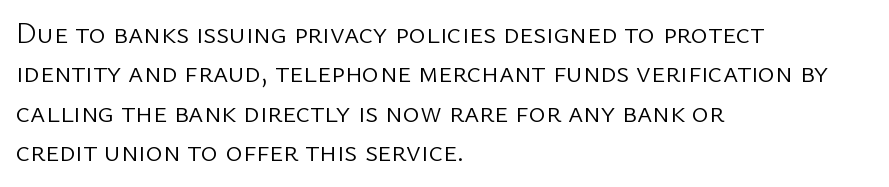
{"serif": "no", "italic": "no", "bold": "no", "weight": "light", "width": "normal", "stroke_contrast": "low", "x_height": "medium", "monospaced": "no", "underline": "no", "align": "left", "line_spacing": "normal", "line_spacing_ratio": 1.36, "letter_spacing": "normal", "letter_spacing_em": 0.0, "glyph_px": 29}
